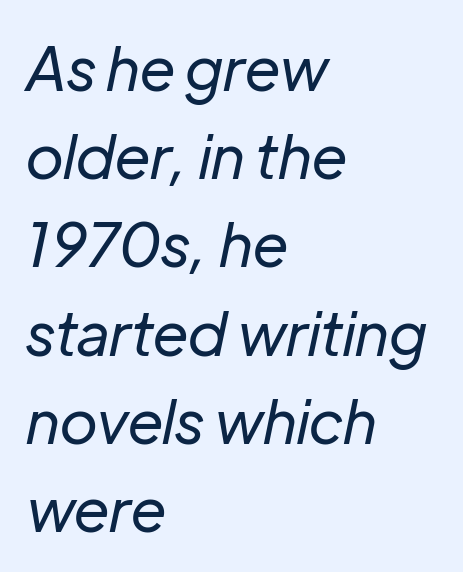
The image shows 60 px regular-weight type, italic (leaning right); set left-aligned, normal line spacing (1.47x), normal letter spacing, not underlined; low stroke contrast and a medium x-height.
